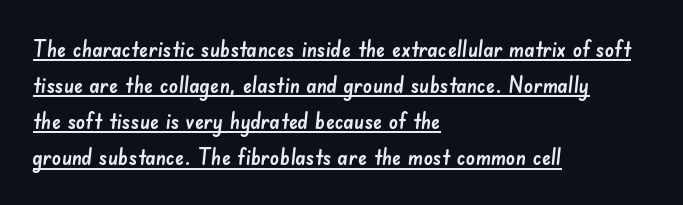
Q: Is the text underlined? A: Yes.
Q: How is the paragraph aligned? A: Left-aligned.
Q: Is the spacing between letters normal or unusually wide? A: Normal.
Q: Is the spacing between lines tight, normal or loose? A: Normal.
